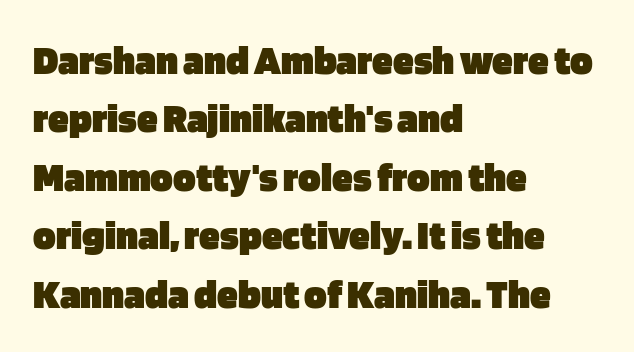
Q: Is the text bold? A: Yes.
Q: Is the text italic (slanted)? A: No, it is upright.
Q: Is the typeface a serif or a sans-serif typeface? A: Sans-serif.
Q: Is the text underlined? A: No.
Q: How is the paragraph aligned? A: Left-aligned.
Q: Is the spacing between letters normal or unusually wide? A: Normal.
Q: Is the spacing between lines tight, normal or loose? A: Normal.
Q: Width (condensed, normal, or wide)? A: Normal.
Q: Stroke contrast? A: Low.
Q: x-height? A: Large.
Q: Monospaced? A: No.
